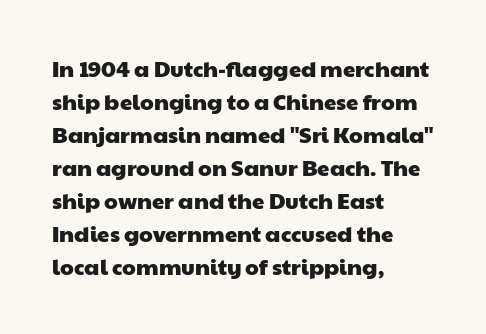
The image shows 22 px text type; set left-aligned, normal line spacing (1.5x), normal letter spacing, not underlined.
